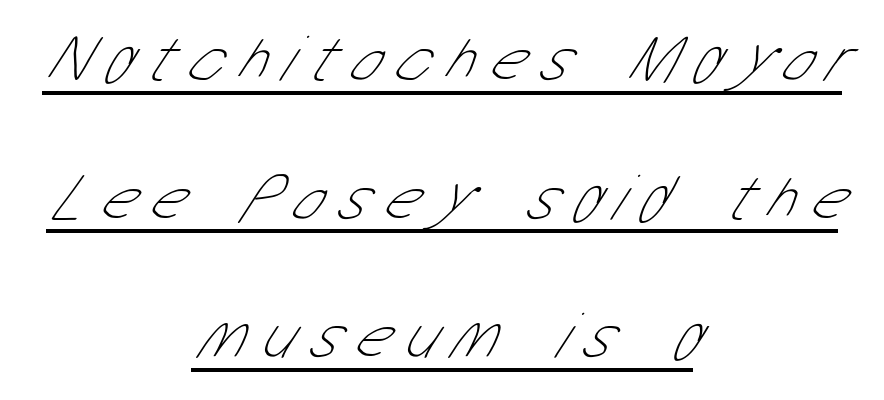
The image shows 67 px thin, condensed sans-serif type; set centered, loose line spacing (2.07x), unusually wide letter spacing (+0.22 em), underlined; low stroke contrast and a medium x-height.
